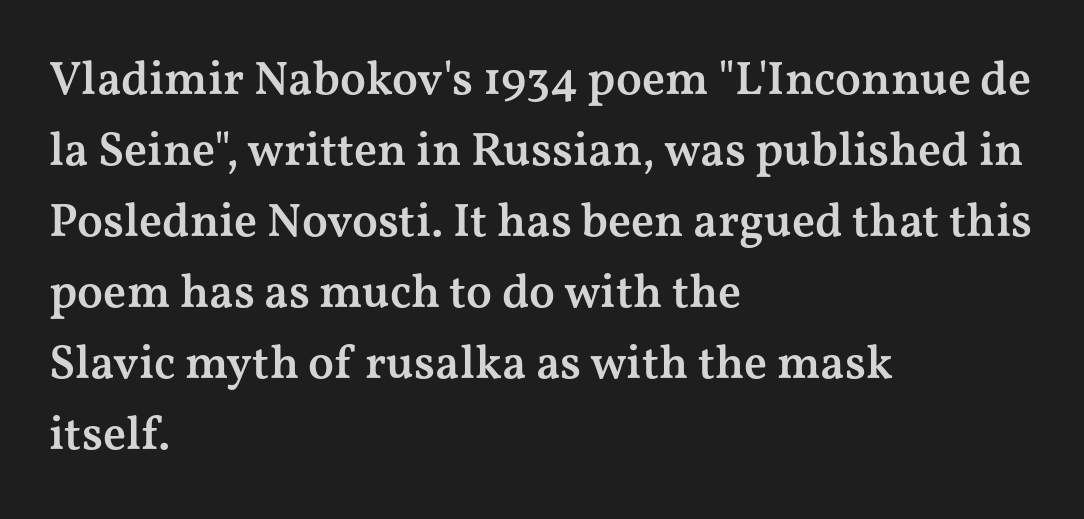
The image shows 47 px semibold, wide serif type, upright; set left-aligned, normal line spacing (1.51x), normal letter spacing, not underlined; medium stroke contrast and a medium x-height.
